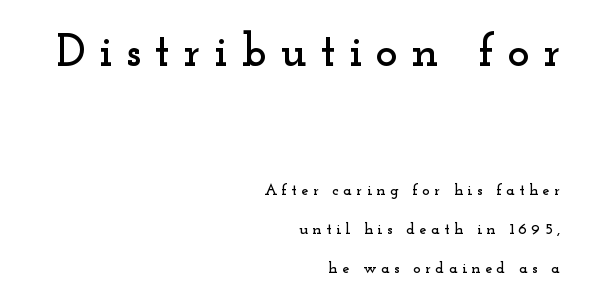
The image shows 47 px wide serif type, upright; set right-aligned, loose line spacing (2.45x), unusually wide letter spacing (+0.28 em), not underlined; the first (top) block is 2.94x larger; low stroke contrast and a small x-height.
